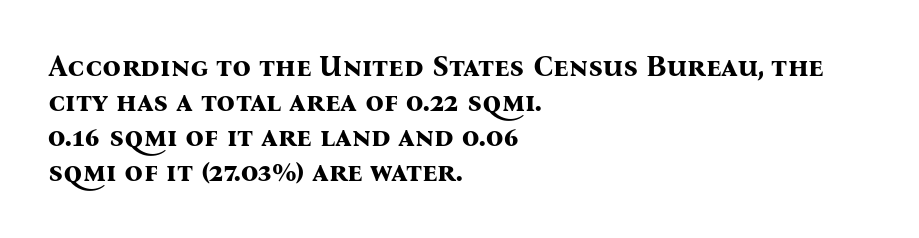
Q: Is the text bold? A: Yes.
Q: Is the text italic (slanted)? A: No, it is upright.
Q: Is the typeface a serif or a sans-serif typeface? A: Serif.
Q: Is the text underlined? A: No.
Q: How is the paragraph aligned? A: Left-aligned.
Q: Is the spacing between letters normal or unusually wide? A: Normal.
Q: Width (condensed, normal, or wide)? A: Normal.
Q: Stroke contrast? A: Medium.
Q: x-height? A: Medium.
Q: Monospaced? A: No.
